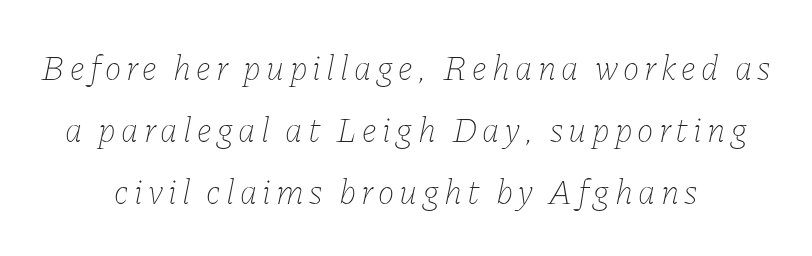
The letters are slanted; this is an italic face. A clean baseline with only descenders dipping below it. The passage shown is typed in a proportional face where columns would drift. One-word summary of the alignment: center. On a weight scale, this lands at 450 or below.
